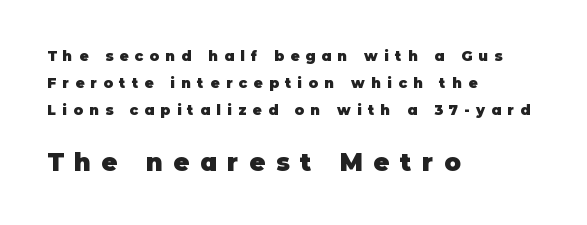
{"italic": "no", "bold": "yes", "underline": "no", "align": "left", "line_spacing": "loose", "line_spacing_ratio": 1.92, "letter_spacing": "wide", "letter_spacing_em": 0.45, "larger_block": "second", "size_ratio": 1.71, "glyph_px": 24}
